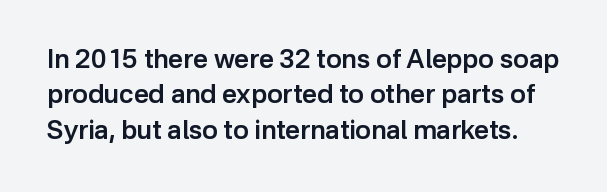
{"italic": "no", "bold": "semi", "underline": "no", "line_spacing": "normal", "line_spacing_ratio": 1.36, "letter_spacing": "normal", "letter_spacing_em": 0.0, "glyph_px": 26}
